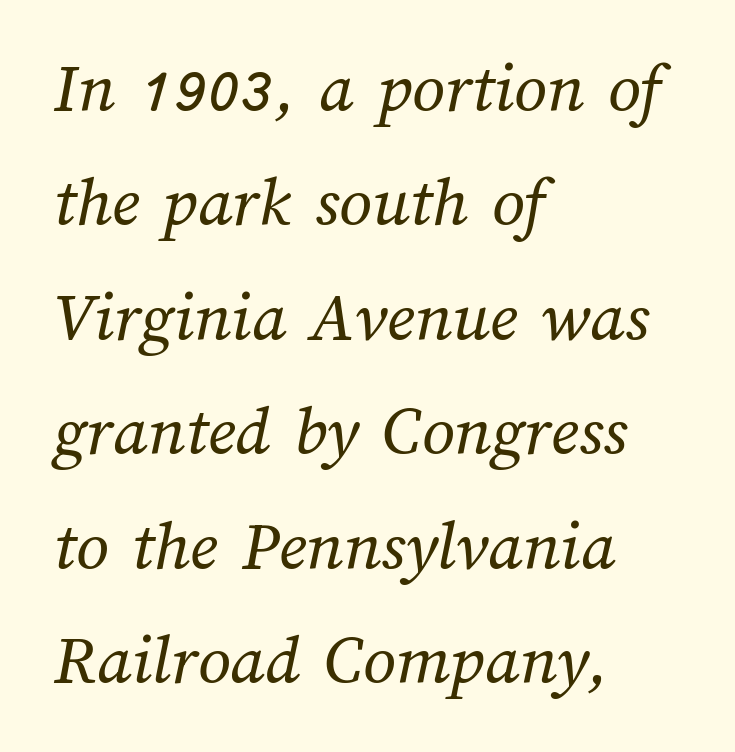
{"bold": "no", "weight": "regular", "width": "normal", "stroke_contrast": "medium", "x_height": "medium", "monospaced": "no", "underline": "no", "align": "left", "line_spacing": "normal", "line_spacing_ratio": 1.59, "letter_spacing": "normal", "letter_spacing_em": 0.0, "glyph_px": 72}
